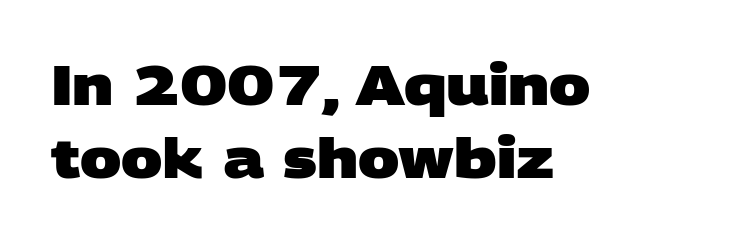
Q: Is the text bold? A: Yes.
Q: Is the typeface a serif or a sans-serif typeface? A: Sans-serif.
Q: Is the text underlined? A: No.
Q: How is the paragraph aligned? A: Left-aligned.
Q: Is the spacing between letters normal or unusually wide? A: Normal.
Q: Is the spacing between lines tight, normal or loose? A: Normal.
Q: Width (condensed, normal, or wide)? A: Wide.
Q: Stroke contrast? A: Low.
Q: x-height? A: Large.
Q: Monospaced? A: No.
